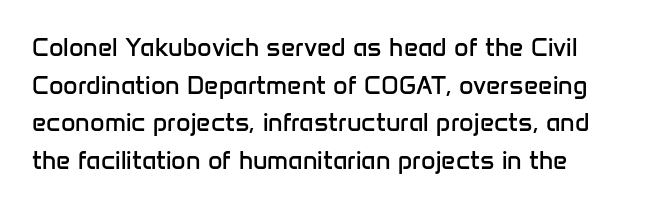
A typesetter would call this leading conventional body-copy spacing. No italicization has been applied; the sample stays upright. Characters follow at the spacing the type designer built in. Just letters on the line, the space beneath them empty. Is the type heavy? It reads as light-to-regular instead.
